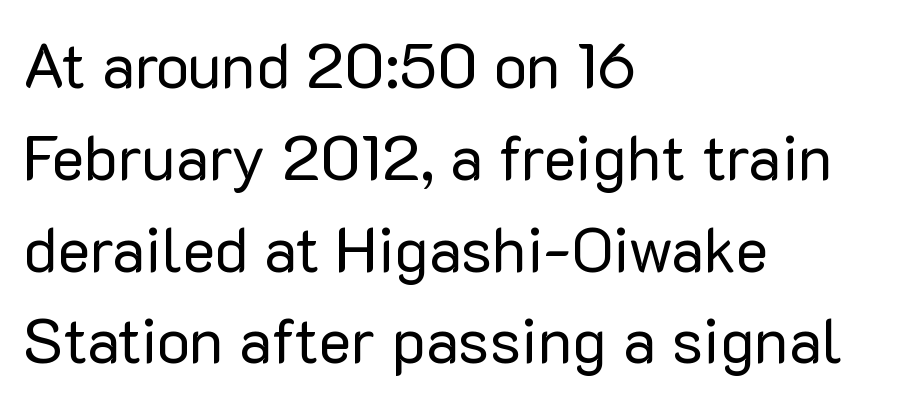
Q: Is the text bold? A: No.
Q: Is the text italic (slanted)? A: No, it is upright.
Q: Is the typeface a serif or a sans-serif typeface? A: Sans-serif.
Q: Is the text underlined? A: No.
Q: How is the paragraph aligned? A: Left-aligned.
Q: Is the spacing between letters normal or unusually wide? A: Normal.
Q: Is the spacing between lines tight, normal or loose? A: Normal.
Q: Width (condensed, normal, or wide)? A: Normal.
Q: Stroke contrast? A: Low.
Q: x-height? A: Medium.
Q: Monospaced? A: No.
